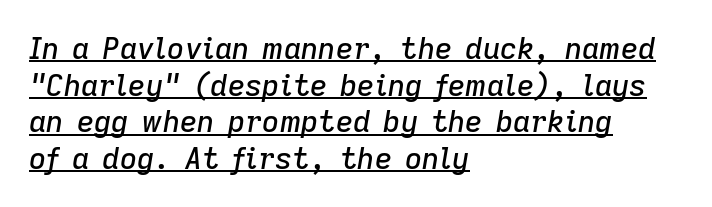
The image shows 30 px text type, italic (leaning right); set left-aligned, line spacing 1.22x, normal letter spacing, underlined; low stroke contrast and a medium x-height.
